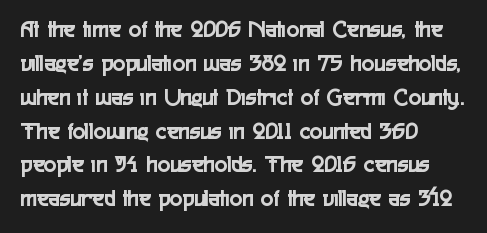
The image shows 24 px text type, upright; set left-aligned, normal line spacing (1.41x), normal letter spacing, not underlined.
